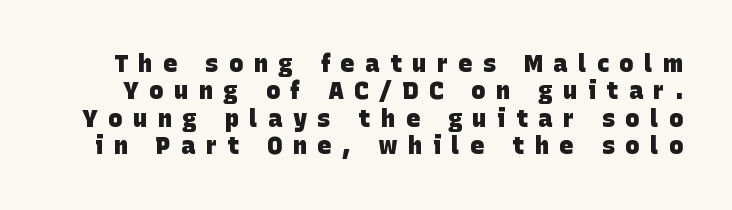
The image shows 24 px bold type; set tight line spacing (1.14x), unusually wide letter spacing (+0.43 em), not underlined.
